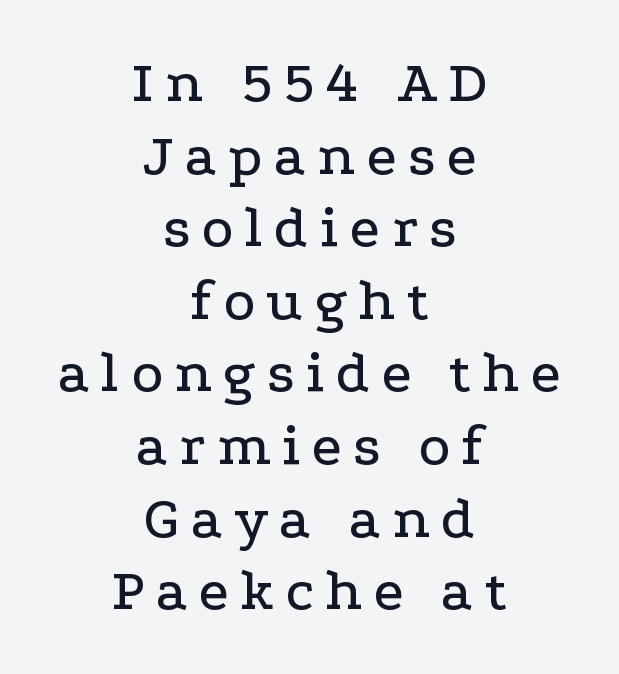
The image shows 60 px wide serif type, upright; set centered, line spacing 1.21x, not underlined; low stroke contrast and a medium x-height.
